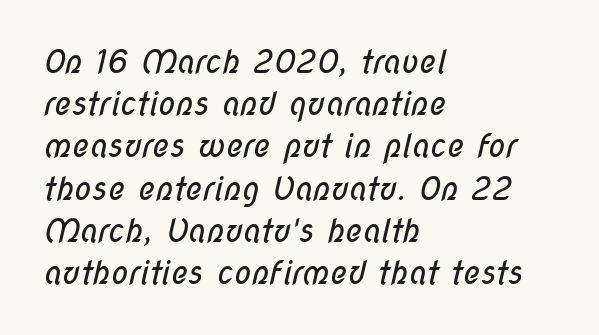
The strokes are not fattened; the text isn't bold. Unmarked baselines from the first word to the last. Each word holds together tightly as a unit, with standard inter-letter gaps. Each letter keeps its own natural width here, so spacing adapts to shape.
